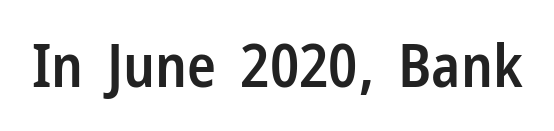
Do the characters align in a grid? No, the font is proportional. The rendering uses a semibold face; strokes are thickened but not to full bold. The string is rendered with underlining switched off. When letters stand straight like this, we call the style roman or upright. Default kerning and tracking; the words read as compact shapes. Classification — sans serif.
